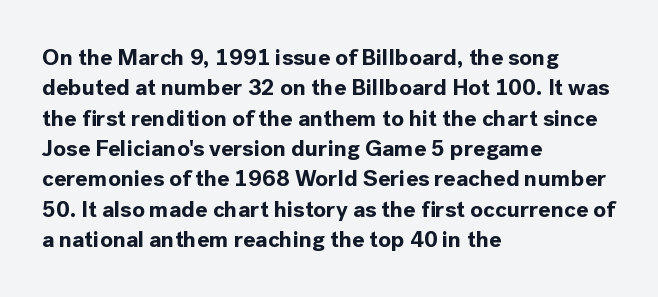
{"italic": "no", "bold": "yes", "underline": "no", "align": "left", "line_spacing": "normal", "line_spacing_ratio": 1.32, "letter_spacing": "normal", "letter_spacing_em": 0.0, "glyph_px": 23}
